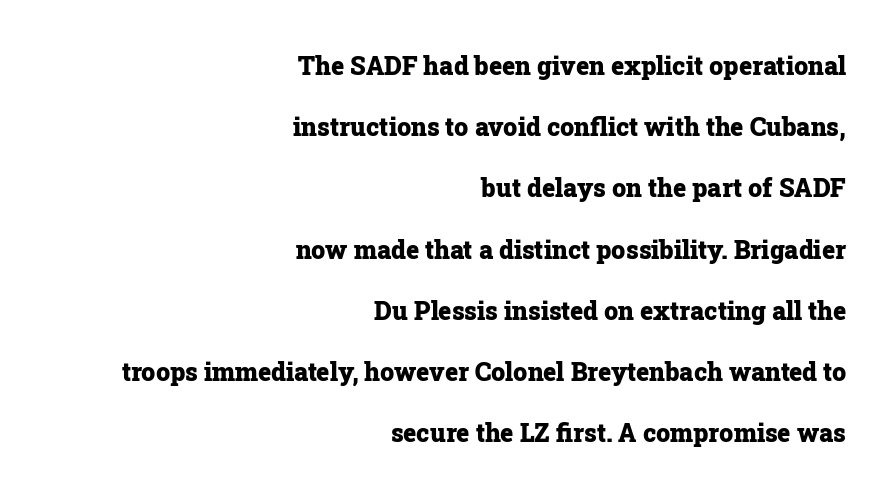
{"italic": "no", "bold": "yes", "underline": "no", "align": "right", "line_spacing": "loose", "line_spacing_ratio": 2.45, "letter_spacing": "normal", "letter_spacing_em": 0.0, "glyph_px": 25}
